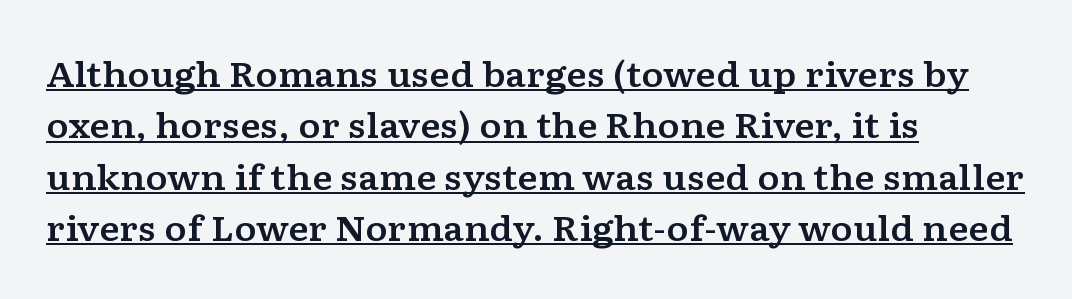
Q: Is the text italic (slanted)? A: No, it is upright.
Q: Is the typeface a serif or a sans-serif typeface? A: Serif.
Q: Is the text underlined? A: Yes.
Q: How is the paragraph aligned? A: Left-aligned.
Q: Is the spacing between letters normal or unusually wide? A: Normal.
Q: Is the spacing between lines tight, normal or loose? A: Normal.
Q: Width (condensed, normal, or wide)? A: Wide.
Q: Stroke contrast? A: Low.
Q: x-height? A: Medium.
Q: Monospaced? A: No.
